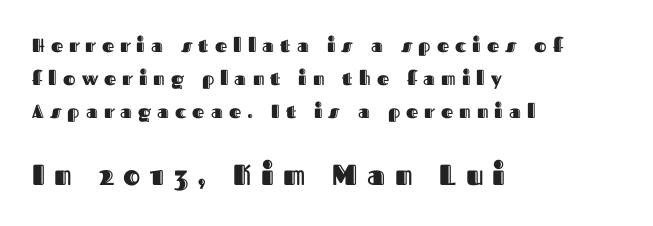
Q: Is the text italic (slanted)? A: No, it is upright.
Q: Is the text underlined? A: No.
Q: How is the paragraph aligned? A: Left-aligned.
Q: Is the spacing between letters normal or unusually wide? A: Unusually wide.
Q: Which block of text is set in a larger size, the first (top) or the second (bottom)? A: The second (bottom) one.
Q: Width (condensed, normal, or wide)? A: Normal.
Q: x-height? A: Medium.
Q: Monospaced? A: No.
